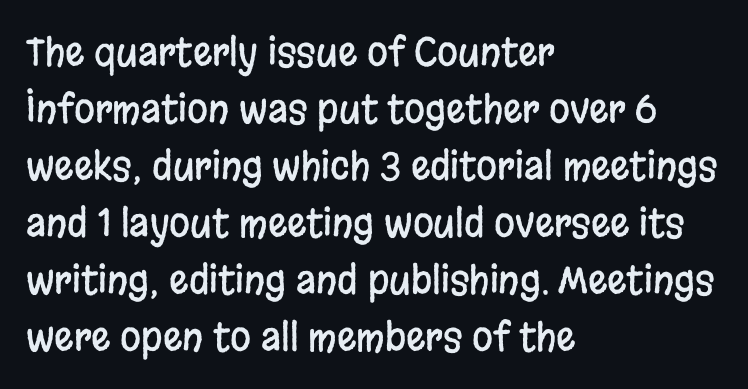
In terms of letterform style, serifs are entirely absent. Quick note: underline off. The lines sit at an ordinary, default distance from one another. The face used here is proportionally spaced, like ordinary book or web type. A roman cut, with each character standing at attention.
